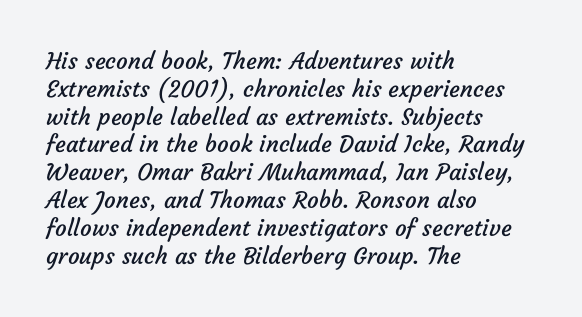
The image shows 23 px text type; set left-aligned, line spacing 1.21x, normal letter spacing, not underlined.
